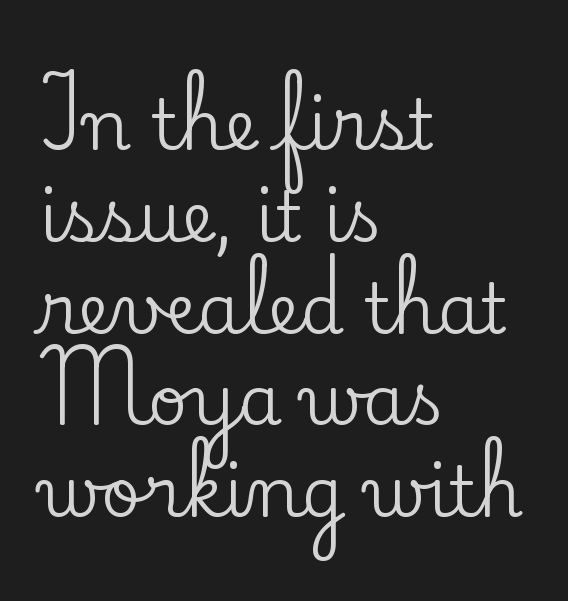
{"serif": "yes", "italic": "no", "width": "normal", "stroke_contrast": "low", "x_height": "small", "monospaced": "no", "underline": "no", "align": "left", "line_spacing": "normal", "line_spacing_ratio": 1.33, "letter_spacing": "normal", "letter_spacing_em": 0.0, "glyph_px": 69}
